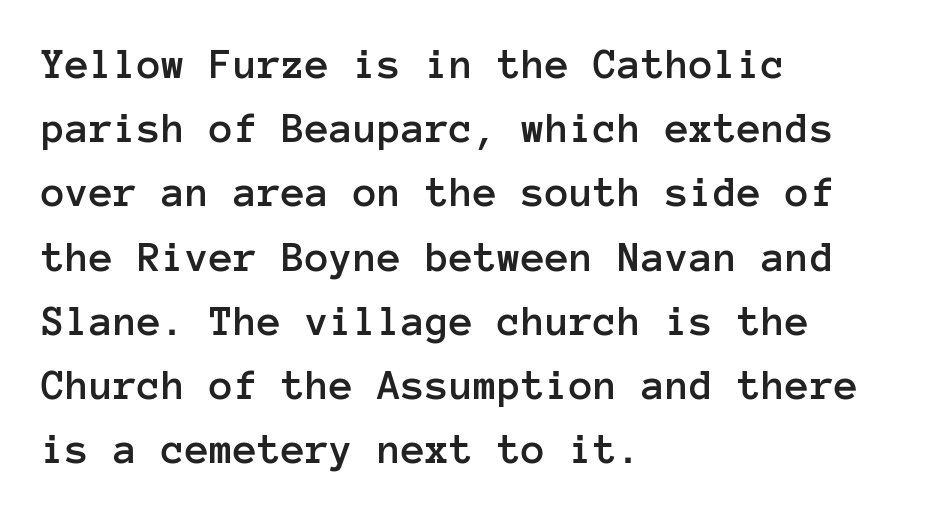
Q: Is the text italic (slanted)? A: No, it is upright.
Q: Is the text underlined? A: No.
Q: How is the paragraph aligned? A: Left-aligned.
Q: Is the spacing between letters normal or unusually wide? A: Normal.
Q: Is the spacing between lines tight, normal or loose? A: Normal.
Q: Width (condensed, normal, or wide)? A: Normal.
Q: Stroke contrast? A: Low.
Q: x-height? A: Medium.
Q: Monospaced? A: Yes.
